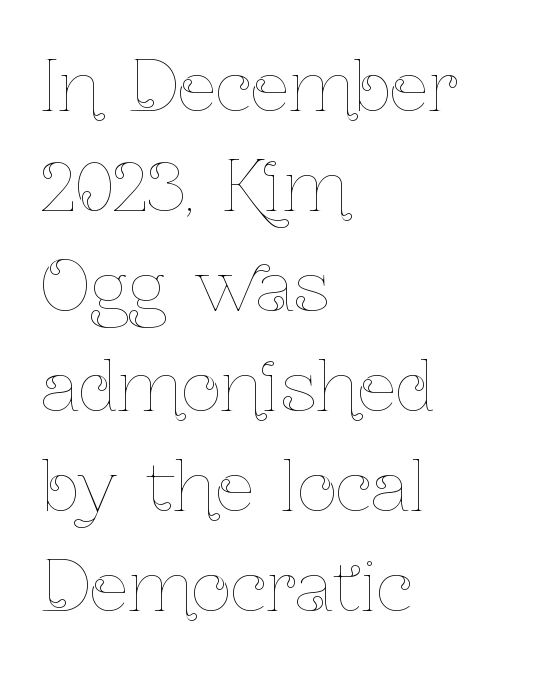
Q: Is the text bold? A: No.
Q: Is the text italic (slanted)? A: No, it is upright.
Q: Is the text underlined? A: No.
Q: How is the paragraph aligned? A: Left-aligned.
Q: Is the spacing between letters normal or unusually wide? A: Normal.
Q: Is the spacing between lines tight, normal or loose? A: Normal.
Q: Width (condensed, normal, or wide)? A: Condensed.
Q: Stroke contrast? A: Low.
Q: x-height? A: Medium.
Q: Monospaced? A: No.
